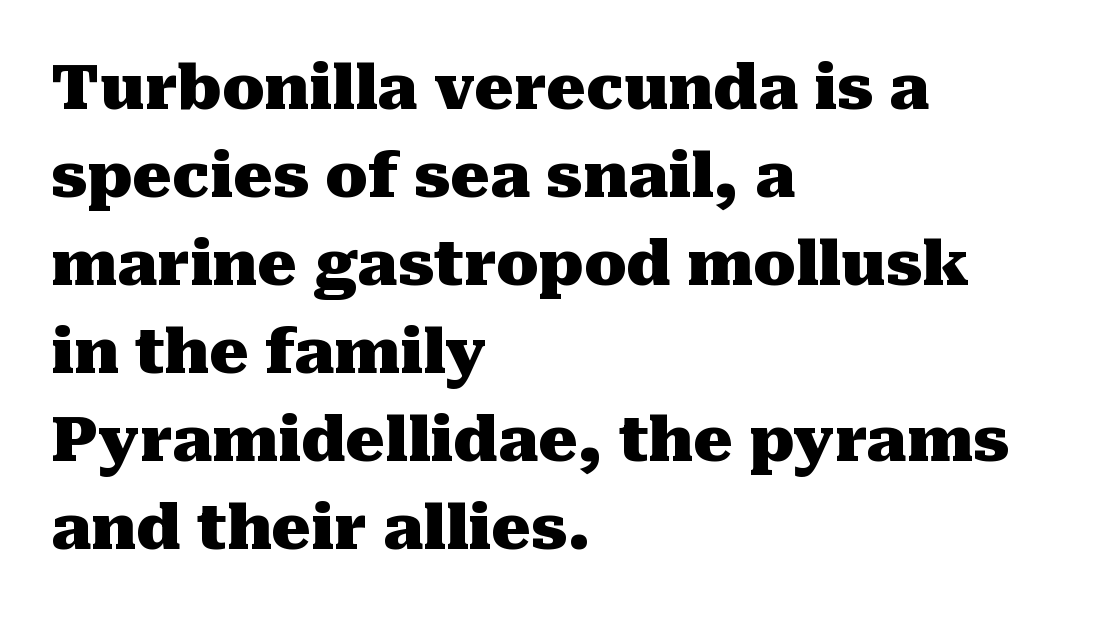
Q: Is the text bold? A: Yes.
Q: Is the text italic (slanted)? A: No, it is upright.
Q: Is the typeface a serif or a sans-serif typeface? A: Serif.
Q: Is the text underlined? A: No.
Q: How is the paragraph aligned? A: Left-aligned.
Q: Is the spacing between letters normal or unusually wide? A: Normal.
Q: Is the spacing between lines tight, normal or loose? A: Normal.
Q: Width (condensed, normal, or wide)? A: Normal.
Q: Stroke contrast? A: Medium.
Q: x-height? A: Medium.
Q: Monospaced? A: No.
